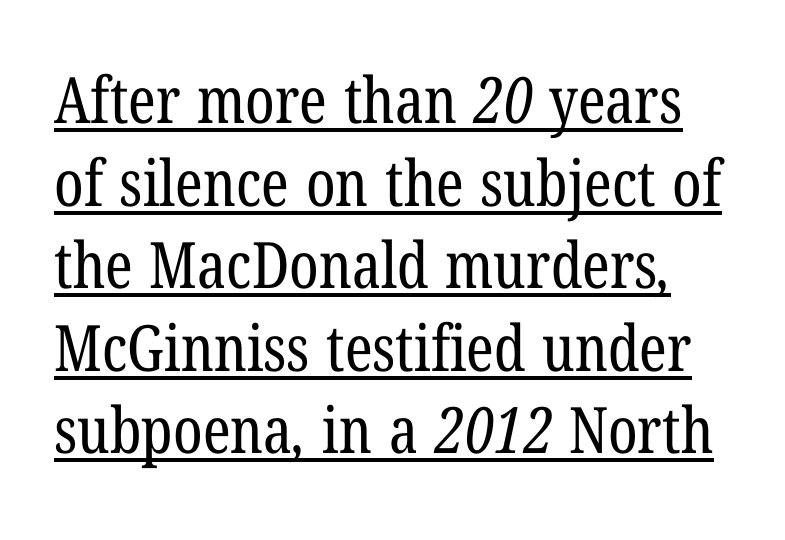
The image shows 64 px regular-weight, condensed serif type; set normal line spacing (1.29x), normal letter spacing, underlined; low stroke contrast and a medium x-height.
